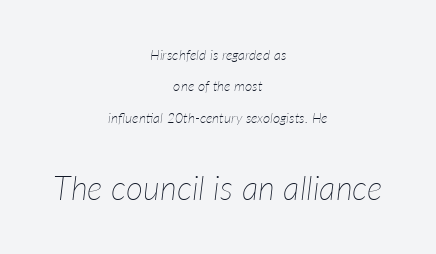
The typography opts for an oblique posture over an upright one. Characters follow at the spacing the type designer built in. Spacing verdict: proportional, widths tailored to each character. Students, observe: this is what heavily led, spacious text looks like.
